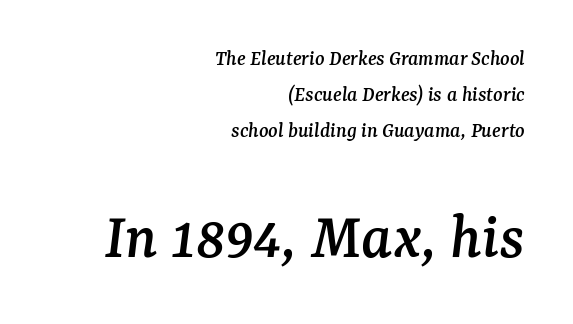
{"serif": "yes", "italic": "yes", "lean": "right", "slant_degrees": 7, "width": "normal", "stroke_contrast": "medium", "x_height": "medium", "monospaced": "no", "underline": "no", "align": "right", "line_spacing": "normal", "line_spacing_ratio": 1.63, "letter_spacing": "normal", "letter_spacing_em": 0.0, "larger_block": "second", "size_ratio": 3.0, "glyph_px": 66}
